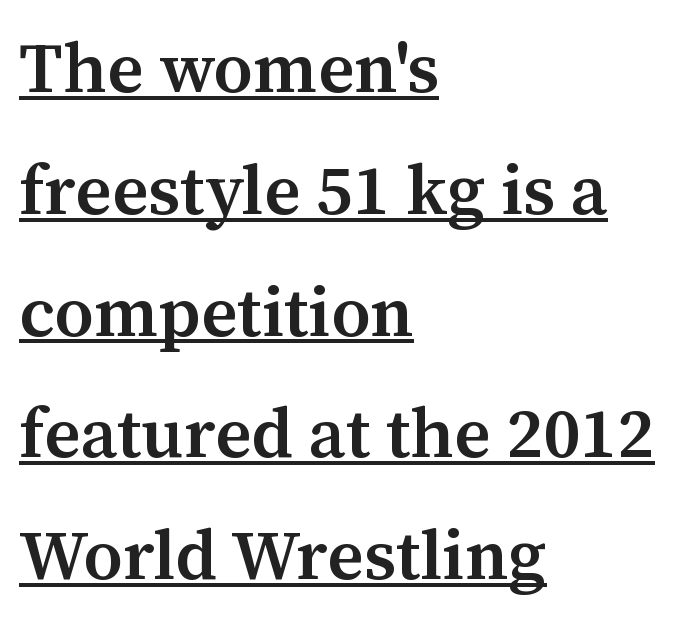
Q: Is the text bold? A: Semi-bold.
Q: Is the text italic (slanted)? A: No, it is upright.
Q: Is the typeface a serif or a sans-serif typeface? A: Serif.
Q: Is the text underlined? A: Yes.
Q: How is the paragraph aligned? A: Left-aligned.
Q: Is the spacing between letters normal or unusually wide? A: Normal.
Q: Width (condensed, normal, or wide)? A: Normal.
Q: Stroke contrast? A: Medium.
Q: x-height? A: Medium.
Q: Monospaced? A: No.
